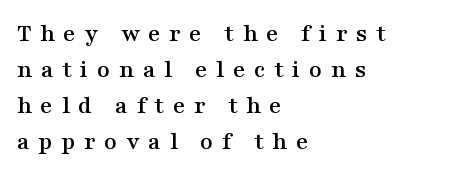
Q: Is the text italic (slanted)? A: No, it is upright.
Q: Is the text underlined? A: No.
Q: How is the paragraph aligned? A: Left-aligned.
Q: Is the spacing between letters normal or unusually wide? A: Unusually wide.
Q: Is the spacing between lines tight, normal or loose? A: Normal.
